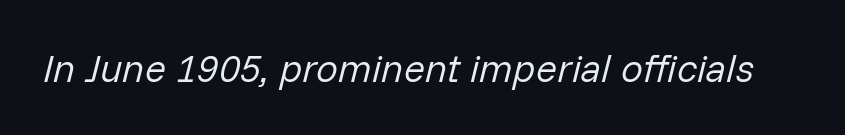
Words appear dense and cohesive because spacing is normal. Italic? Definitely — the glyphs are oblique. Each stroke keeps to a modest, everyday thickness or less. Type without underlining. Think of a printed novel: that variable character pitch is what you see here.
